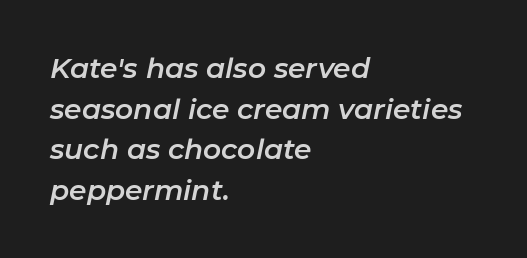
Does extra space separate the letters? No, they use regular spacing. A bare baseline throughout the passage. Quick note: italic. The leading is moderate, giving the passage an even texture. The rag falls on the right side of this text block.
